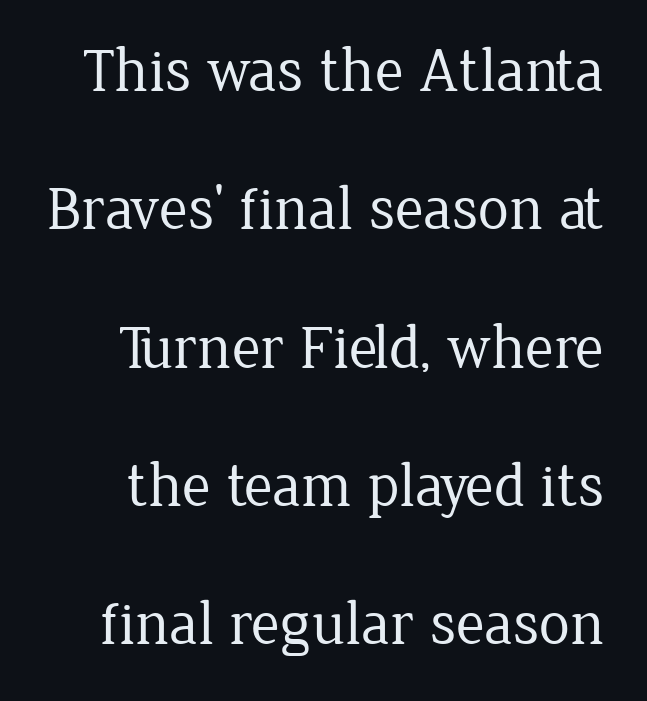
The image shows 62 px regular-weight serif type, upright; set loose line spacing (2.23x), normal letter spacing, not underlined; low stroke contrast and a medium x-height.
